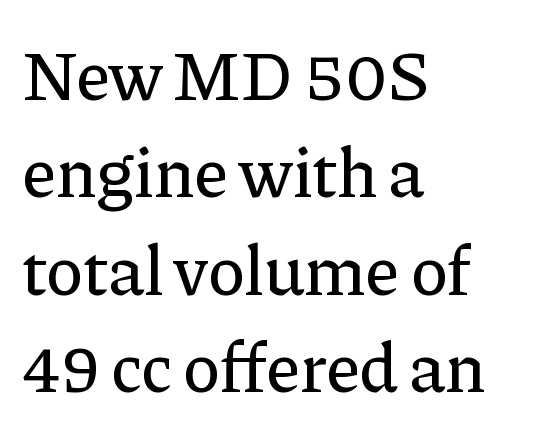
The image shows 70 px serif type, upright; set left-aligned, normal line spacing (1.39x), normal letter spacing, not underlined; low stroke contrast and a medium x-height.
